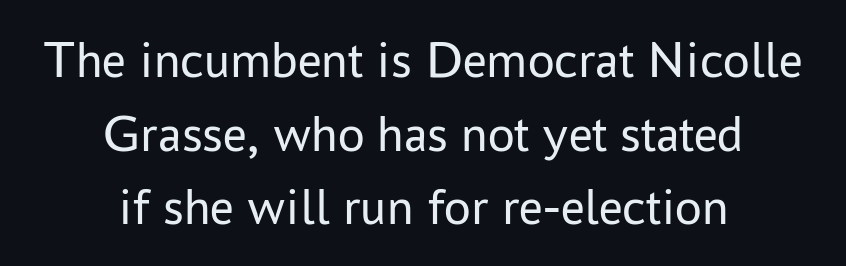
{"serif": "no", "italic": "no", "bold": "no", "weight": "regular", "width": "normal", "stroke_contrast": "low", "x_height": "medium", "monospaced": "no", "underline": "no", "align": "center", "line_spacing": "normal", "line_spacing_ratio": 1.39, "letter_spacing": "normal", "letter_spacing_em": 0.0, "glyph_px": 53}
